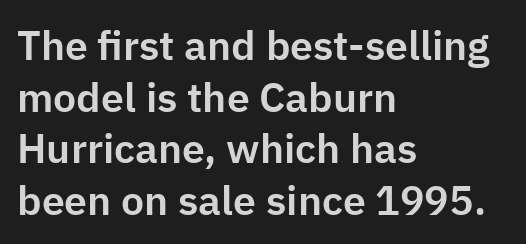
Q: Is the text italic (slanted)? A: No, it is upright.
Q: Is the typeface a serif or a sans-serif typeface? A: Sans-serif.
Q: Is the text underlined? A: No.
Q: How is the paragraph aligned? A: Left-aligned.
Q: Is the spacing between letters normal or unusually wide? A: Normal.
Q: Is the spacing between lines tight, normal or loose? A: Normal.
Q: Width (condensed, normal, or wide)? A: Normal.
Q: Stroke contrast? A: Low.
Q: x-height? A: Medium.
Q: Monospaced? A: No.
